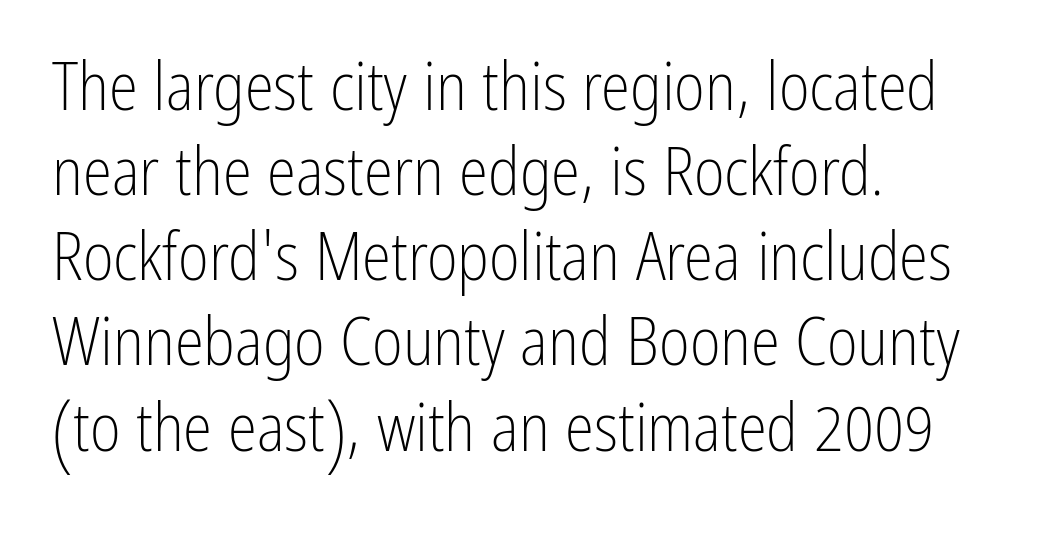
Q: Is the text bold? A: No.
Q: Is the text italic (slanted)? A: No, it is upright.
Q: Is the typeface a serif or a sans-serif typeface? A: Sans-serif.
Q: Is the text underlined? A: No.
Q: How is the paragraph aligned? A: Left-aligned.
Q: Is the spacing between letters normal or unusually wide? A: Normal.
Q: Is the spacing between lines tight, normal or loose? A: Normal.
Q: Width (condensed, normal, or wide)? A: Condensed.
Q: Stroke contrast? A: Low.
Q: x-height? A: Medium.
Q: Monospaced? A: No.
